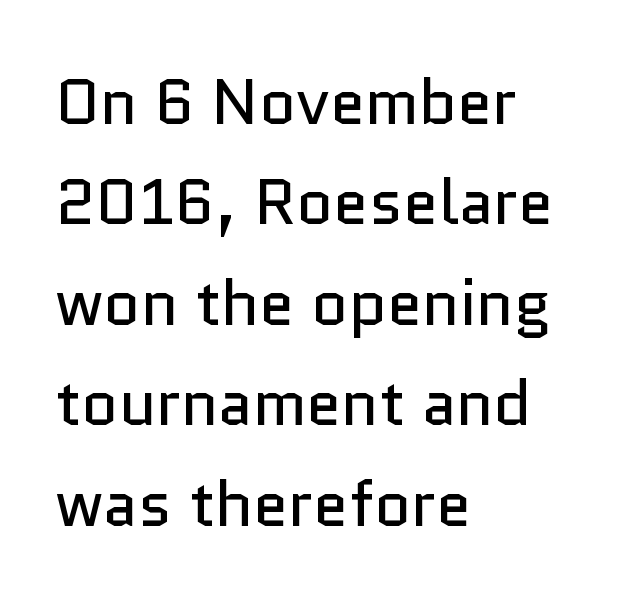
Reading down the block, your eye returns to a fixed left position each line. Does extra space separate the letters? No, they use regular spacing. Nope, not italic — everything's standing straight. The lines sit at an ordinary, default distance from one another. The designer went with a sans here, leaving each stem footless. Heft: none added — not bold.
